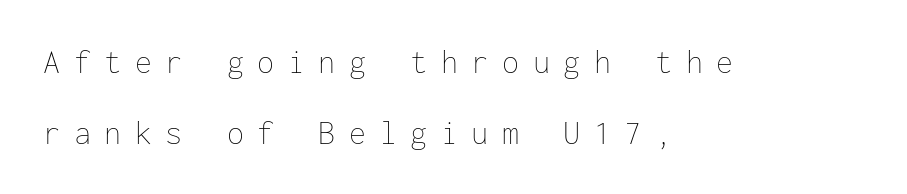
{"italic": "no", "bold": "no", "weight": "thin", "width": "normal", "stroke_contrast": "low", "x_height": "medium", "monospaced": "yes", "underline": "no", "align": "left", "line_spacing": "loose", "line_spacing_ratio": 2.08, "letter_spacing": "wide", "letter_spacing_em": 0.4, "glyph_px": 34}
